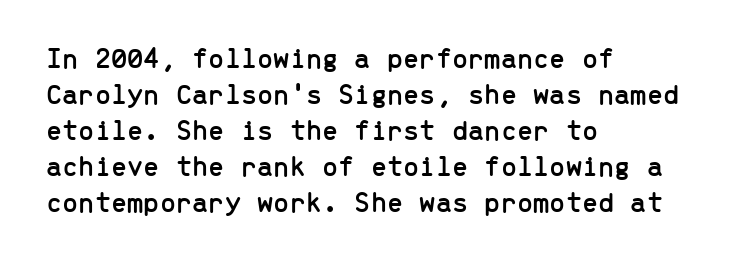
{"serif": "no", "italic": "no", "width": "normal", "stroke_contrast": "low", "x_height": "medium", "monospaced": "yes", "underline": "no", "align": "left", "line_spacing_ratio": 1.24, "letter_spacing": "normal", "letter_spacing_em": 0.0, "glyph_px": 29}
